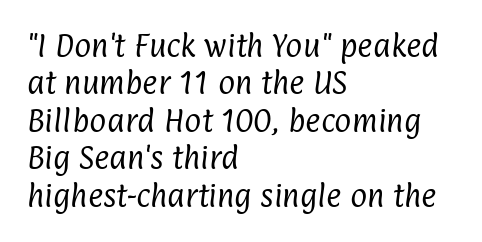
Is the letter spacing exaggerated? No — it looks like the ordinary default. Horizontal bands of white between lines are of average thickness. Underline: absent. Nothing heavy about these letters — not bold at all. The paragraph has a hard left edge and a soft right edge.
